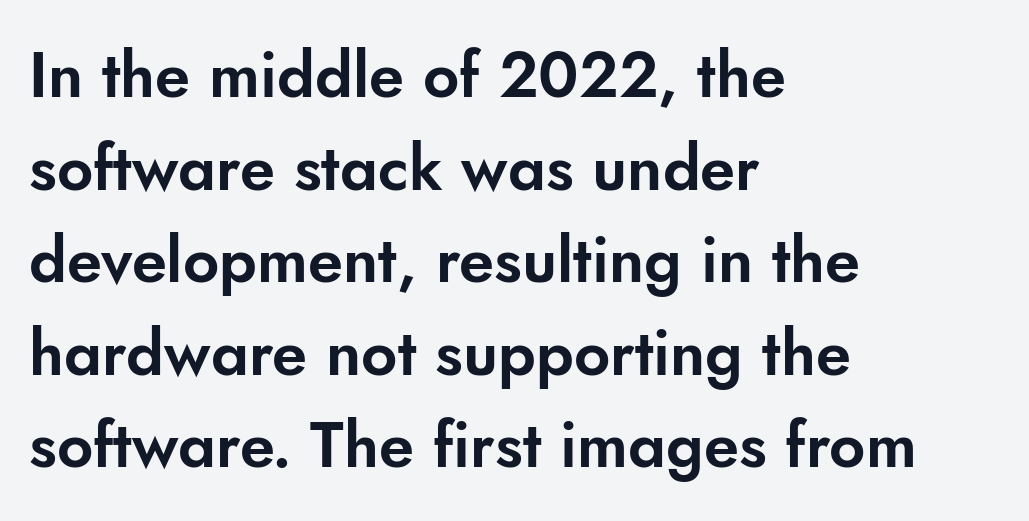
Q: Is the text italic (slanted)? A: No, it is upright.
Q: Is the typeface a serif or a sans-serif typeface? A: Sans-serif.
Q: Is the text underlined? A: No.
Q: How is the paragraph aligned? A: Left-aligned.
Q: Is the spacing between letters normal or unusually wide? A: Normal.
Q: Is the spacing between lines tight, normal or loose? A: Normal.
Q: Width (condensed, normal, or wide)? A: Normal.
Q: Stroke contrast? A: Low.
Q: x-height? A: Small.
Q: Monospaced? A: No.
